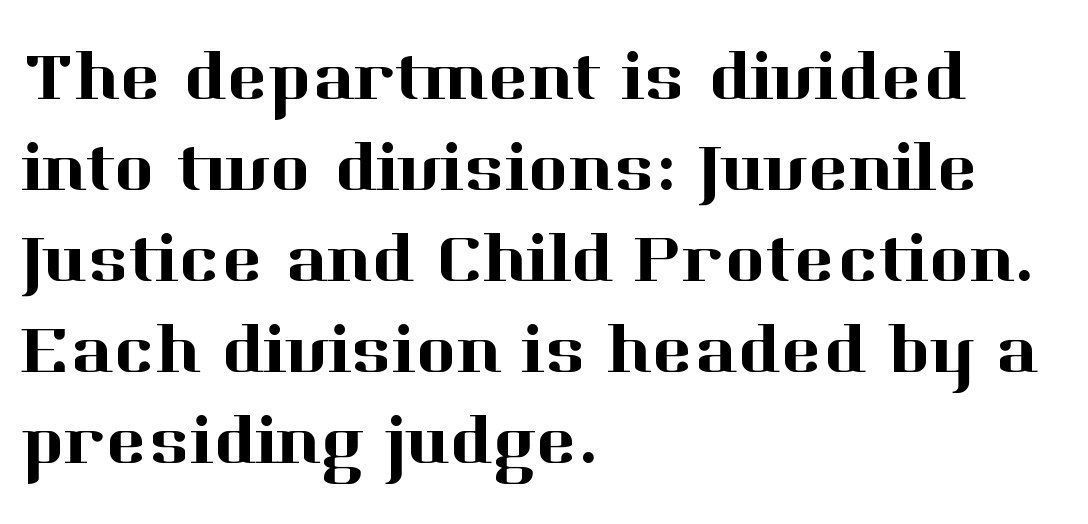
The image shows 70 px serif type, upright; set left-aligned, normal line spacing (1.3x), normal letter spacing, not underlined; high stroke contrast and a medium x-height.
